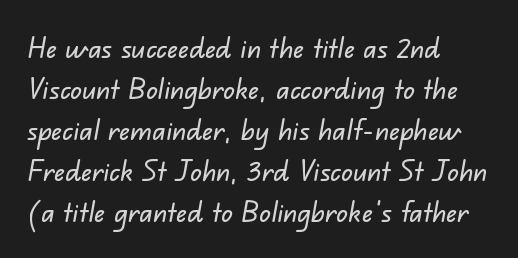
Q: Is the typeface a serif or a sans-serif typeface? A: Sans-serif.
Q: Is the text underlined? A: No.
Q: How is the paragraph aligned? A: Left-aligned.
Q: Is the spacing between letters normal or unusually wide? A: Normal.
Q: Is the spacing between lines tight, normal or loose? A: Normal.
Q: Width (condensed, normal, or wide)? A: Normal.
Q: Stroke contrast? A: Low.
Q: x-height? A: Small.
Q: Monospaced? A: No.
